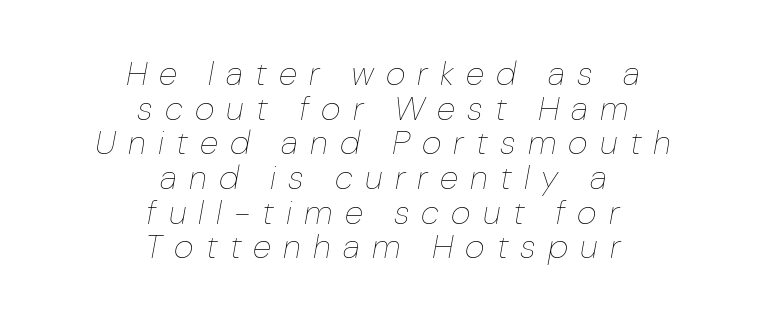
{"italic": "yes", "lean": "right", "slant_degrees": 10, "bold": "no", "weight": "thin", "width": "normal", "stroke_contrast": "low", "x_height": "medium", "monospaced": "no", "underline": "no", "align": "center", "line_spacing": "tight", "line_spacing_ratio": 1.02, "letter_spacing": "wide", "letter_spacing_em": 0.36, "glyph_px": 34}
